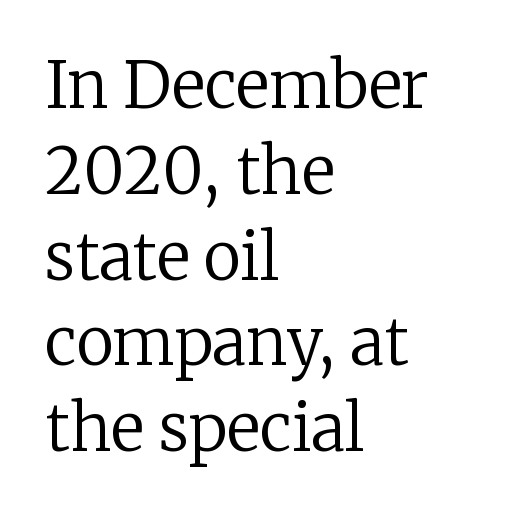
Are there feet on the stems? There are — it's a serif. Honestly, there is no underline to notice here at all. The face used here is proportionally spaced, like ordinary book or web type. This block has exactly the height ordinary leading produces.
